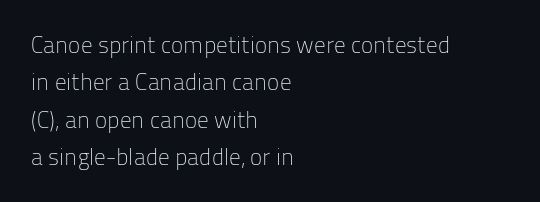
{"italic": "no", "bold": "no", "underline": "no", "align": "left", "line_spacing": "normal", "line_spacing_ratio": 1.62, "letter_spacing": "normal", "letter_spacing_em": 0.0, "glyph_px": 23}
